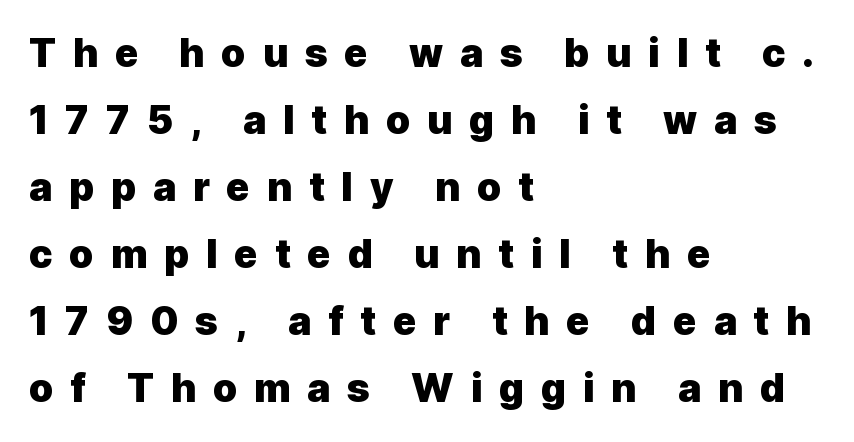
The rendering inserts visible extra space after every character. Does the lettering tilt? It doesn't — this is upright. Each line starts at the same left margin while the right side varies. These lines are composed in type without serifs. The face used here has the dense, thick strokes of a bold. Note the varied advance widths — an 'i' is clearly narrower than an 'm'.
